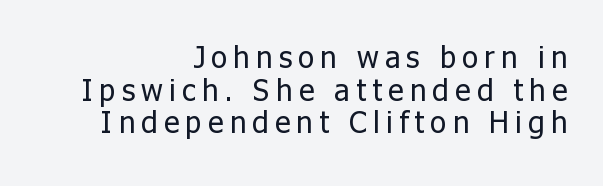
Q: Is the text bold? A: No.
Q: Is the text italic (slanted)? A: No, it is upright.
Q: Is the typeface a serif or a sans-serif typeface? A: Sans-serif.
Q: Is the text underlined? A: No.
Q: How is the paragraph aligned? A: Right-aligned.
Q: Is the spacing between letters normal or unusually wide? A: Unusually wide.
Q: Is the spacing between lines tight, normal or loose? A: Tight.
Q: Width (condensed, normal, or wide)? A: Normal.
Q: Stroke contrast? A: Low.
Q: x-height? A: Medium.
Q: Monospaced? A: No.
